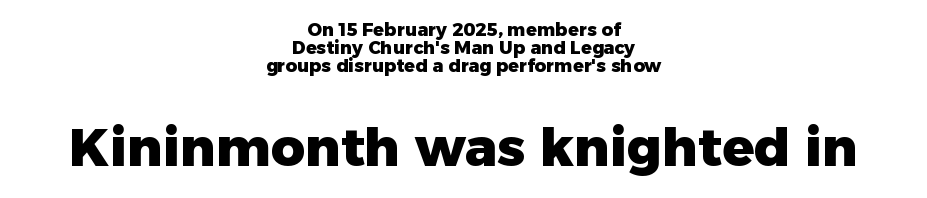
Q: Is the text bold? A: Yes.
Q: Is the text italic (slanted)? A: No, it is upright.
Q: Is the typeface a serif or a sans-serif typeface? A: Sans-serif.
Q: Is the text underlined? A: No.
Q: How is the paragraph aligned? A: Centered.
Q: Is the spacing between letters normal or unusually wide? A: Normal.
Q: Is the spacing between lines tight, normal or loose? A: Tight.
Q: Which block of text is set in a larger size, the first (top) or the second (bottom)? A: The second (bottom) one.
Q: Width (condensed, normal, or wide)? A: Normal.
Q: Stroke contrast? A: Low.
Q: x-height? A: Medium.
Q: Monospaced? A: No.
